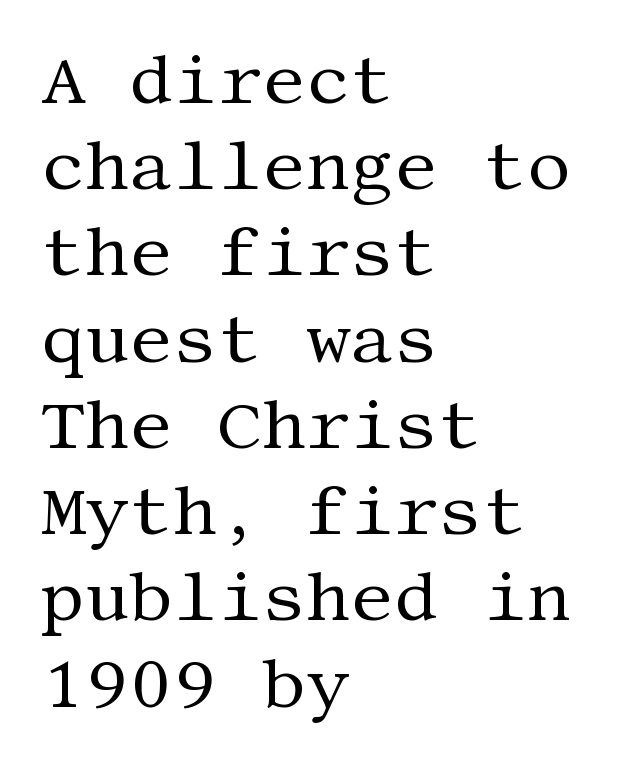
The image shows 69 px regular-weight serif type, upright; set left-aligned, normal line spacing (1.25x), normal letter spacing, not underlined; medium stroke contrast and a large x-height.
